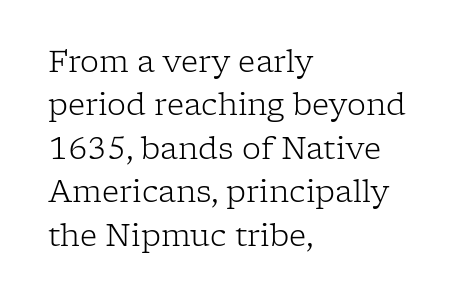
Vertical strokes here are truly vertical. The passage is arranged the way most books set body copy — flush left. Default kerning and tracking; the words read as compact shapes. Decoration check: the copy has no underline.
